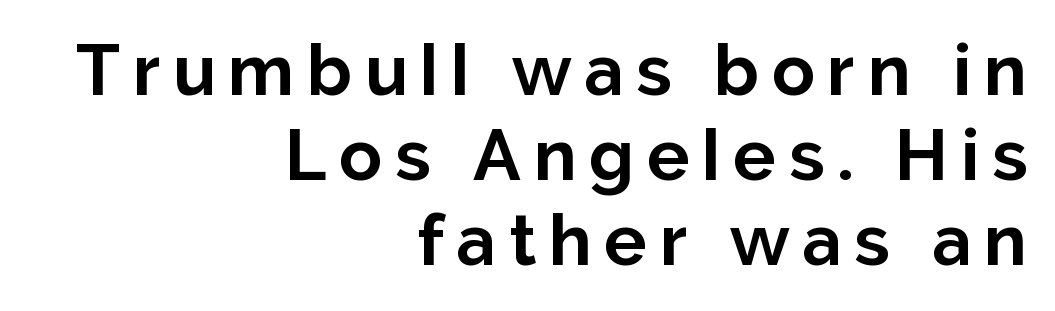
{"serif": "no", "italic": "no", "bold": "yes", "weight": "bold", "width": "normal", "stroke_contrast": "low", "x_height": "medium", "monospaced": "no", "underline": "no", "align": "right", "line_spacing_ratio": 1.2, "glyph_px": 71}
